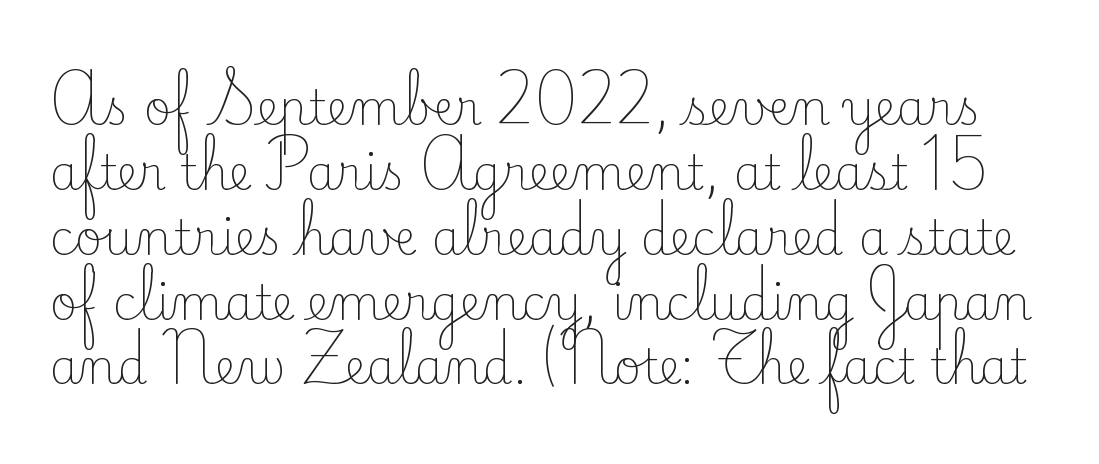
Each letter's strokes conclude with small projecting serifs. No heavy texture on the line: the type isn't bold. You can tell it's not italic because the verticals are truly vertical. Nobody drew a line under any word here.
